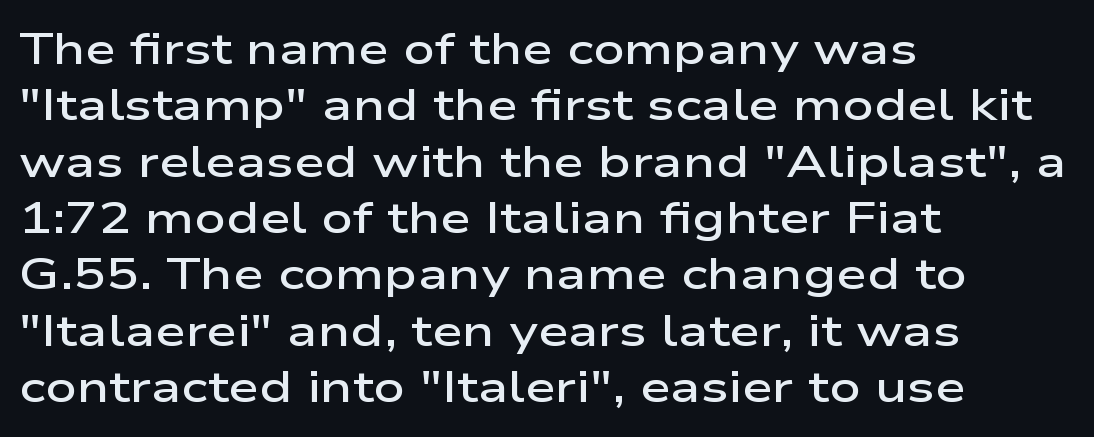
Q: Is the text bold? A: Semi-bold.
Q: Is the text italic (slanted)? A: No, it is upright.
Q: Is the typeface a serif or a sans-serif typeface? A: Sans-serif.
Q: Is the text underlined? A: No.
Q: How is the paragraph aligned? A: Left-aligned.
Q: Is the spacing between letters normal or unusually wide? A: Normal.
Q: Is the spacing between lines tight, normal or loose? A: Normal.
Q: Width (condensed, normal, or wide)? A: Wide.
Q: Stroke contrast? A: Low.
Q: x-height? A: Medium.
Q: Monospaced? A: No.
